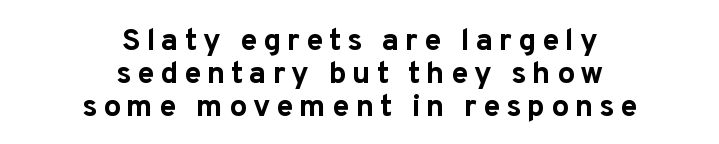
The image shows 31 px bold sans-serif type, upright; set centered, tight line spacing (1.06x), not underlined; low stroke contrast and a medium x-height.
